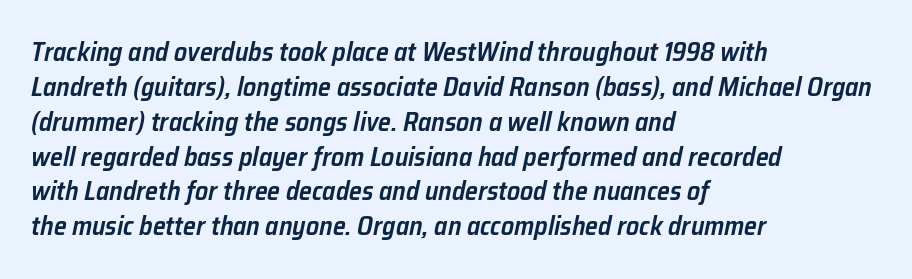
The image shows 26 px text type, italic (leaning right); set left-aligned, normal line spacing (1.34x), normal letter spacing, not underlined.
